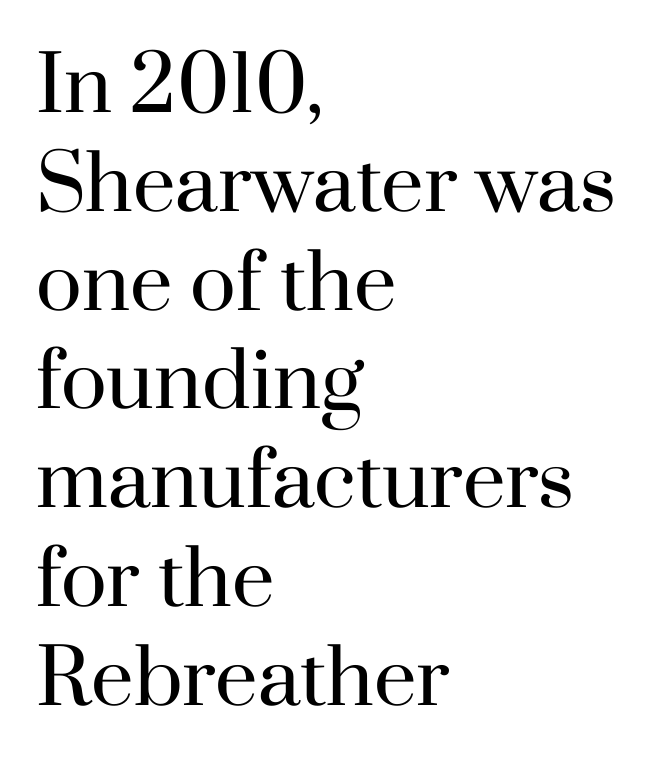
The image shows 76 px regular-weight serif type, upright; set left-aligned, normal line spacing (1.3x), normal letter spacing, not underlined; high stroke contrast and a small x-height.
